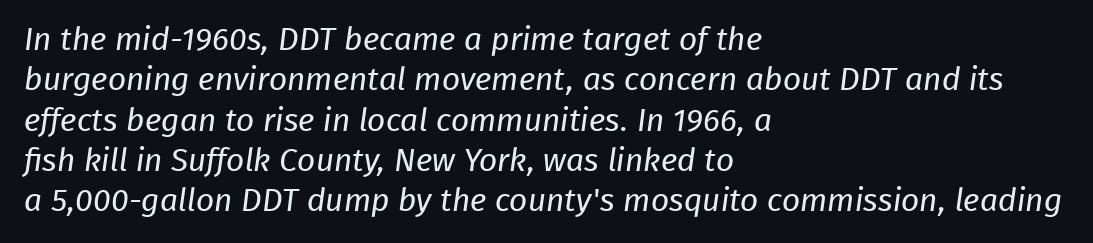
{"serif": "no", "bold": "no", "weight": "regular", "width": "normal", "stroke_contrast": "low", "x_height": "medium", "monospaced": "no", "underline": "no", "align": "left", "line_spacing": "normal", "line_spacing_ratio": 1.26, "letter_spacing": "normal", "letter_spacing_em": 0.0, "glyph_px": 32}
